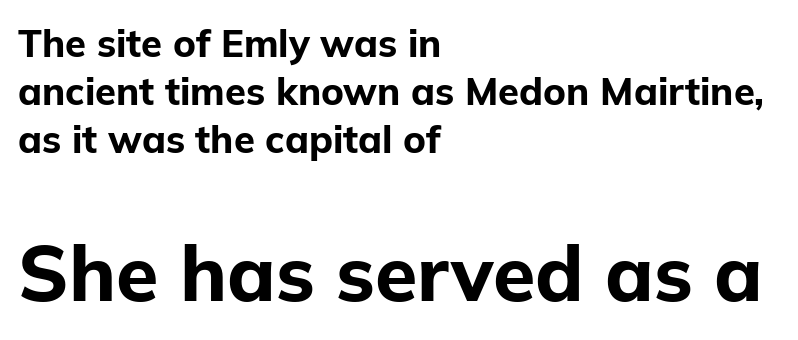
Leading: standard. Do the letters lean? They stand straight. The type family on display is of the sans-serif kind. Notice how thick the strokes are: this is what a full bold looks like.
